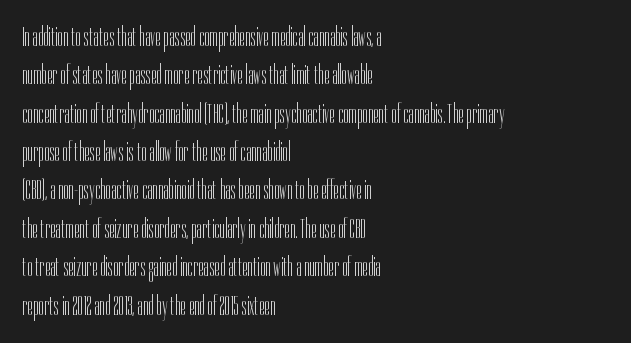
The image shows 28 px light, condensed sans-serif type, upright; set left-aligned, normal line spacing (1.37x), normal letter spacing, not underlined; low stroke contrast and a medium x-height.
